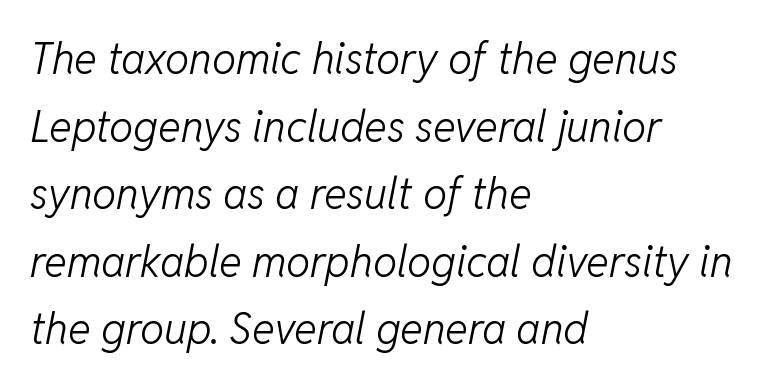
Q: Is the text bold? A: No.
Q: Is the text italic (slanted)? A: Yes, it leans right by about 11 degrees.
Q: Is the text underlined? A: No.
Q: How is the paragraph aligned? A: Left-aligned.
Q: Is the spacing between letters normal or unusually wide? A: Normal.
Q: Is the spacing between lines tight, normal or loose? A: Normal.
Q: Width (condensed, normal, or wide)? A: Normal.
Q: Stroke contrast? A: Low.
Q: x-height? A: Medium.
Q: Monospaced? A: No.
